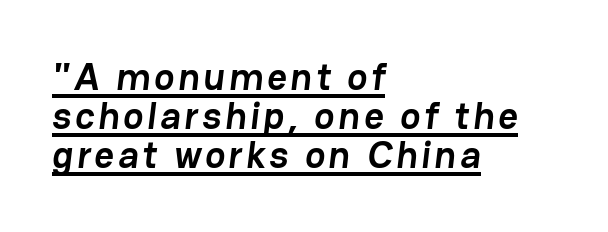
Strong, thick strokes mark this as bold type. Does a line run under the words? Yes, clearly. Note the varied advance widths — an 'i' is clearly narrower than an 'm'. The lines in this sample share a left origin and differ only in where they stop.
